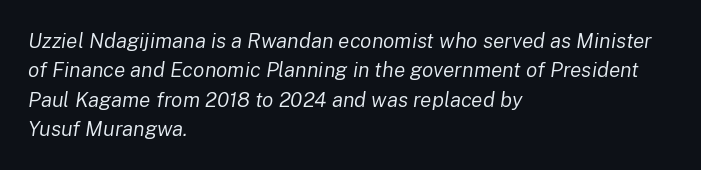
Q: Is the text bold? A: No.
Q: Is the text italic (slanted)? A: Yes, it leans right by about 8 degrees.
Q: Is the text underlined? A: No.
Q: How is the paragraph aligned? A: Left-aligned.
Q: Is the spacing between letters normal or unusually wide? A: Normal.
Q: Is the spacing between lines tight, normal or loose? A: Normal.
